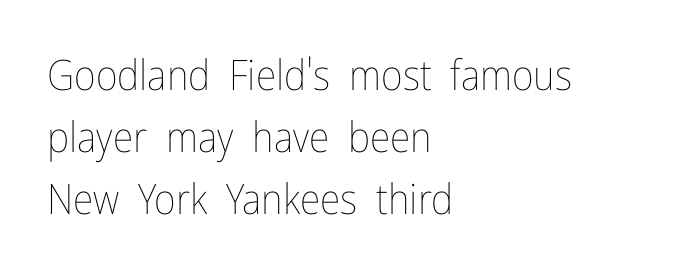
The image shows 42 px thin, condensed type, upright; set left-aligned, normal line spacing (1.48x), normal letter spacing, not underlined; low stroke contrast and a medium x-height.
